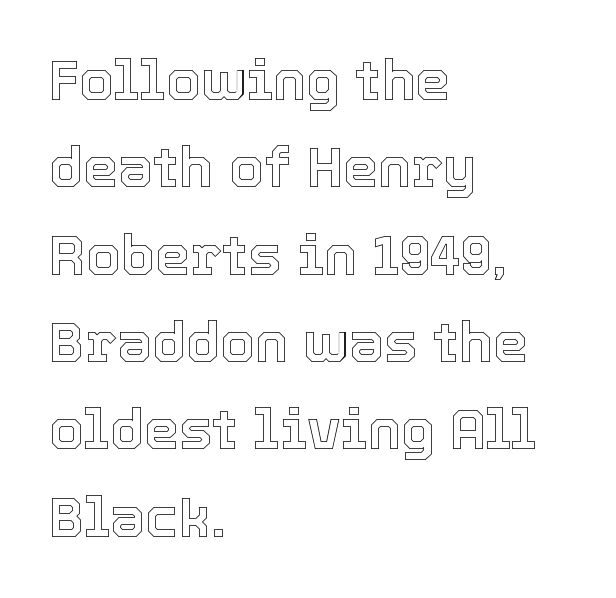
{"italic": "no", "width": "normal", "x_height": "medium", "monospaced": "no", "underline": "no", "align": "left", "line_spacing": "normal", "line_spacing_ratio": 1.56, "letter_spacing": "normal", "letter_spacing_em": 0.0, "glyph_px": 56}
